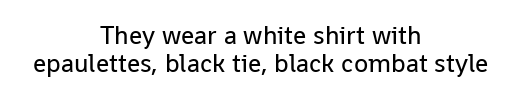
The line texture is even and compact thanks to regular tracking. The rag falls on both sides of this text block equally. Reading down the column, the eye jumps only a short way to each next line. No letter is thick-stroked: the sample isn't bold. The passage shown is not underscored anywhere.
